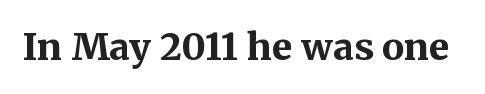
Q: Is the text bold? A: Yes.
Q: Is the text italic (slanted)? A: No, it is upright.
Q: Is the typeface a serif or a sans-serif typeface? A: Serif.
Q: Is the text underlined? A: No.
Q: Is the spacing between letters normal or unusually wide? A: Normal.
Q: Width (condensed, normal, or wide)? A: Normal.
Q: Stroke contrast? A: Medium.
Q: x-height? A: Medium.
Q: Monospaced? A: No.
